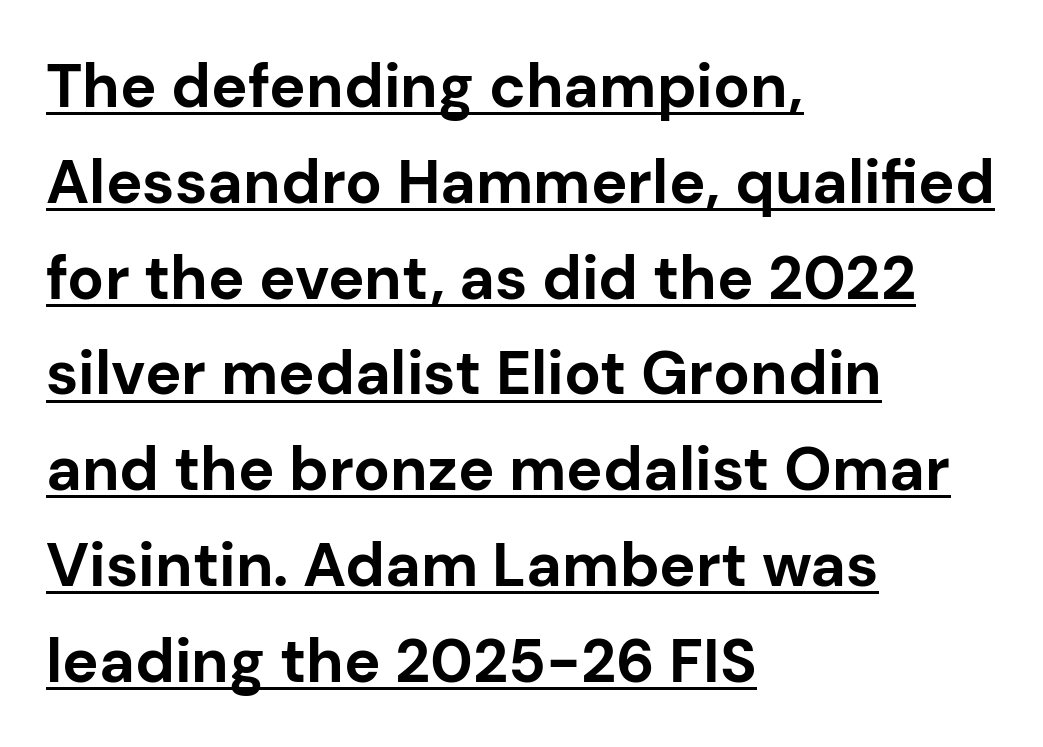
Q: Is the text bold? A: Yes.
Q: Is the text italic (slanted)? A: No, it is upright.
Q: Is the typeface a serif or a sans-serif typeface? A: Sans-serif.
Q: Is the text underlined? A: Yes.
Q: How is the paragraph aligned? A: Left-aligned.
Q: Is the spacing between letters normal or unusually wide? A: Normal.
Q: Is the spacing between lines tight, normal or loose? A: Normal.
Q: Width (condensed, normal, or wide)? A: Normal.
Q: Stroke contrast? A: Low.
Q: x-height? A: Medium.
Q: Monospaced? A: No.
